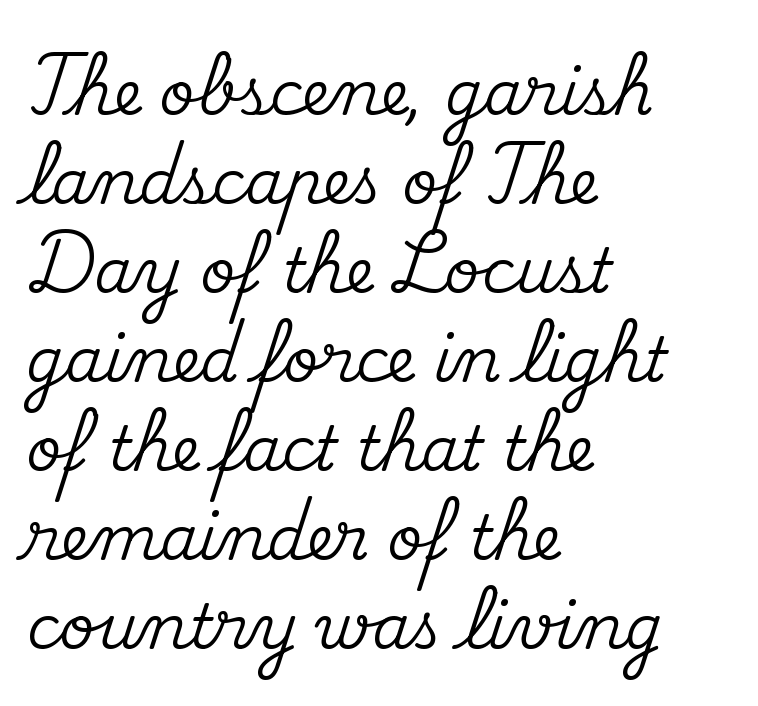
Each letter keeps its own natural width here, so spacing adapts to shape. The letters sit at their default tracking, neither squeezed nor spread. Plain, unruled lines of type.
